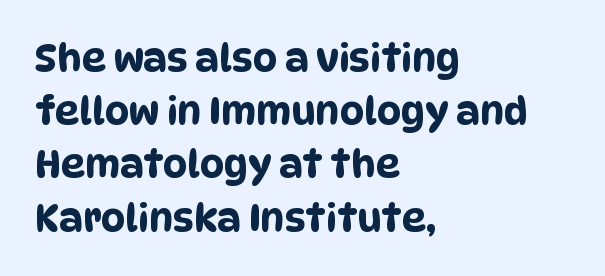
{"serif": "no", "width": "condensed", "stroke_contrast": "low", "x_height": "large", "monospaced": "no", "underline": "no", "align": "left", "line_spacing": "normal", "line_spacing_ratio": 1.4, "letter_spacing": "normal", "letter_spacing_em": 0.0, "glyph_px": 38}
